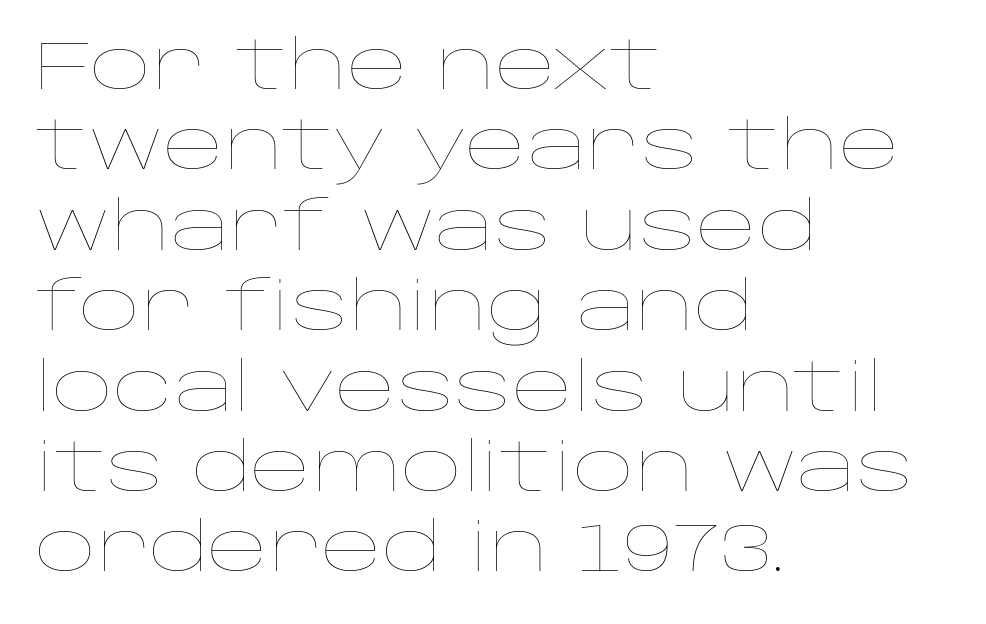
{"italic": "no", "bold": "no", "weight": "thin", "width": "wide", "stroke_contrast": "low", "x_height": "large", "monospaced": "no", "underline": "no", "align": "left", "line_spacing_ratio": 1.2, "letter_spacing": "normal", "letter_spacing_em": 0.0, "glyph_px": 67}
